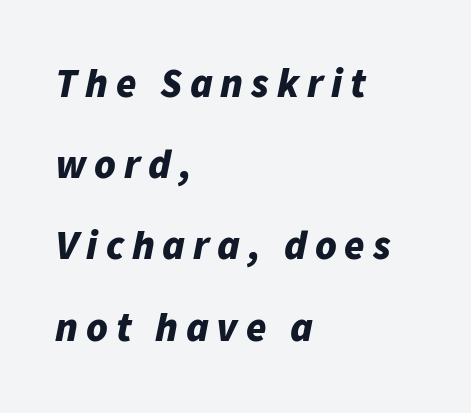
The image shows 41 px bold type, italic (leaning right); set left-aligned, loose line spacing (1.98x), not underlined; low stroke contrast and a medium x-height.
